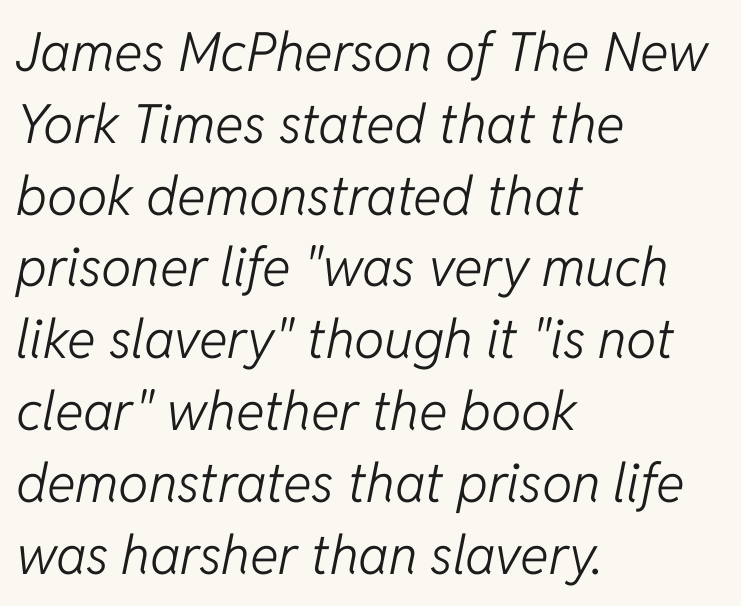
All the whitespace from short lines collects on the right. The rendering keeps characters at their native spacing. Slant detected: the letters are inclined. Is the type heavy? It reads as light-to-regular instead.
